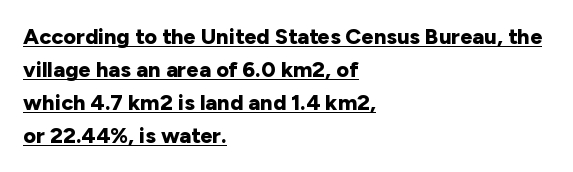
The image shows 22 px bold type, upright; set left-aligned, normal line spacing (1.5x), normal letter spacing, underlined.
